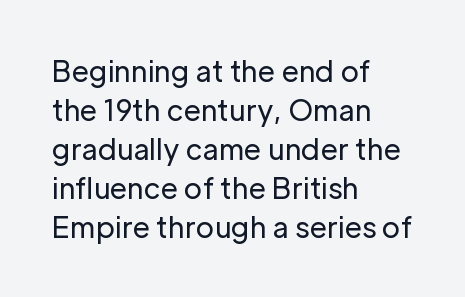
Q: Is the text bold? A: No.
Q: Is the text italic (slanted)? A: No, it is upright.
Q: Is the typeface a serif or a sans-serif typeface? A: Sans-serif.
Q: Is the text underlined? A: No.
Q: How is the paragraph aligned? A: Left-aligned.
Q: Is the spacing between letters normal or unusually wide? A: Normal.
Q: Is the spacing between lines tight, normal or loose? A: Normal.
Q: Width (condensed, normal, or wide)? A: Normal.
Q: Stroke contrast? A: Low.
Q: x-height? A: Medium.
Q: Monospaced? A: No.
